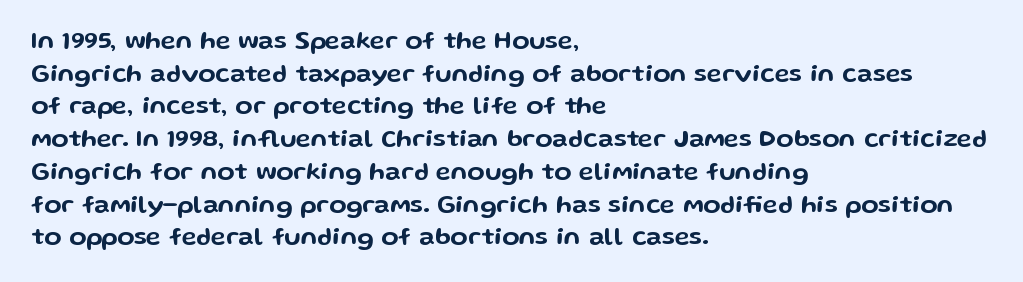
{"italic": "no", "underline": "no", "align": "left", "line_spacing": "normal", "line_spacing_ratio": 1.31, "letter_spacing": "normal", "letter_spacing_em": 0.0, "glyph_px": 25}
